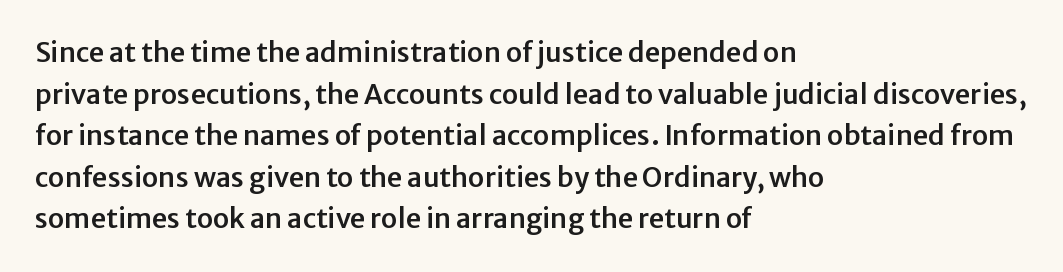
A typesetter would call this zero additional tracking. Line beginnings align vertically; line endings do not. The leading is moderate, giving the passage an even texture. No italicization has been applied; the sample stays upright. This rendering features lettering with no underline.
